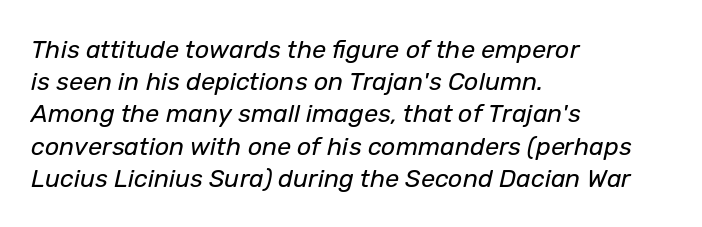
Q: Is the text bold? A: No.
Q: Is the text italic (slanted)? A: Yes, it leans right by about 12 degrees.
Q: Is the text underlined? A: No.
Q: How is the paragraph aligned? A: Left-aligned.
Q: Is the spacing between letters normal or unusually wide? A: Normal.
Q: Is the spacing between lines tight, normal or loose? A: Normal.
